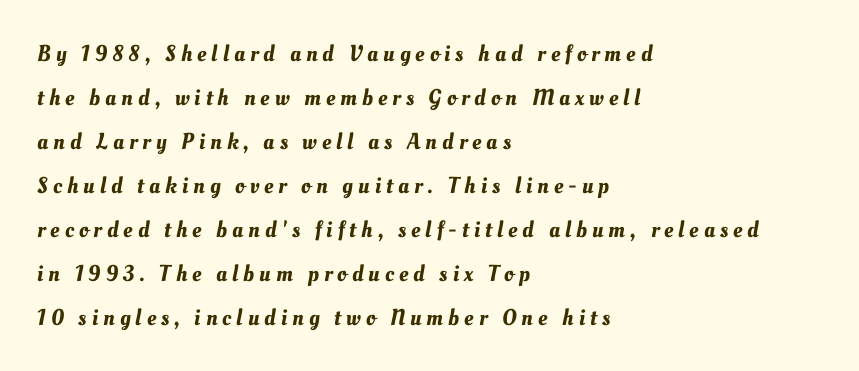
{"underline": "no", "align": "left", "line_spacing": "loose", "line_spacing_ratio": 1.91, "letter_spacing": "wide", "letter_spacing_em": 0.22, "glyph_px": 23}
